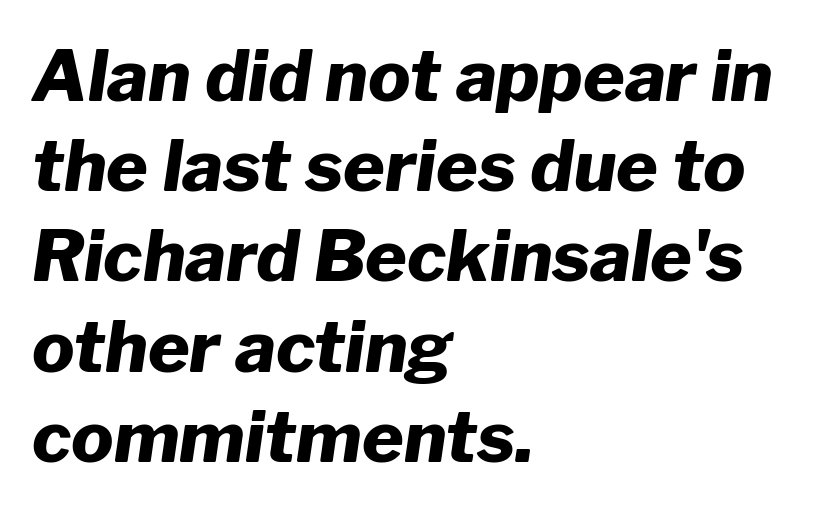
Q: Is the text bold? A: Yes.
Q: Is the text italic (slanted)? A: Yes, it leans right by about 8 degrees.
Q: Is the text underlined? A: No.
Q: How is the paragraph aligned? A: Left-aligned.
Q: Is the spacing between letters normal or unusually wide? A: Normal.
Q: Is the spacing between lines tight, normal or loose? A: Normal.
Q: Width (condensed, normal, or wide)? A: Normal.
Q: Stroke contrast? A: Low.
Q: x-height? A: Medium.
Q: Monospaced? A: No.
